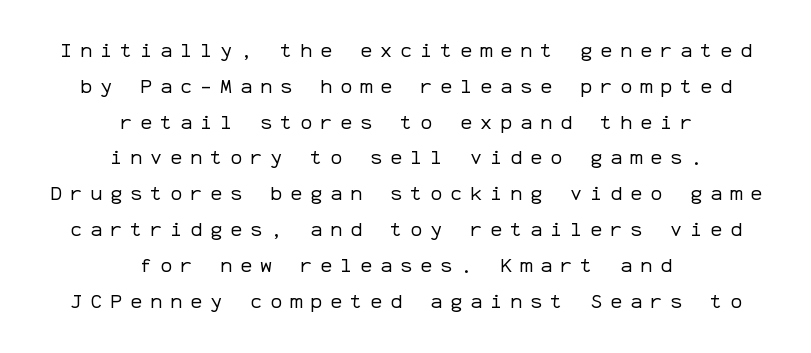
The image shows 20 px text type, upright; set centered, line spacing 1.79x, unusually wide letter spacing (+0.4 em), not underlined.
